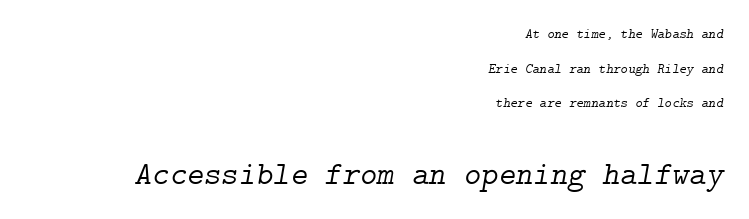
{"serif": "yes", "italic": "yes", "lean": "right", "slant_degrees": 9, "bold": "no", "weight": "light", "width": "normal", "stroke_contrast": "low", "x_height": "medium", "underline": "no", "align": "right", "line_spacing": "loose", "line_spacing_ratio": 2.47, "letter_spacing": "normal", "letter_spacing_em": 0.0, "larger_block": "second", "size_ratio": 2.36, "glyph_px": 33}
